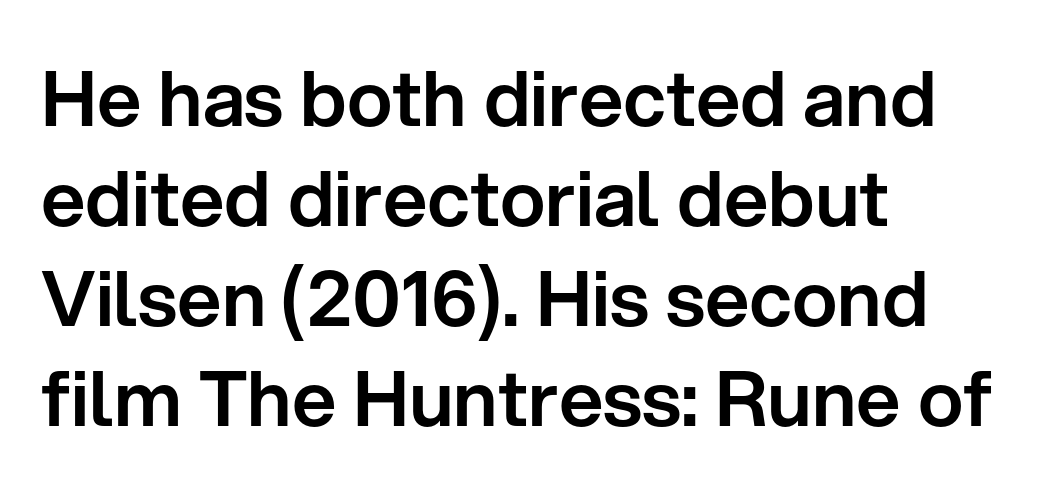
Reading down the block, your eye returns to a fixed left position each line. The rows are spaced the way most documents space them. Between one letter and the next there's only the usual sliver of space. Descenders hang freely into open space. Here the designer chose a conventional face with non-uniform glyph widths.
